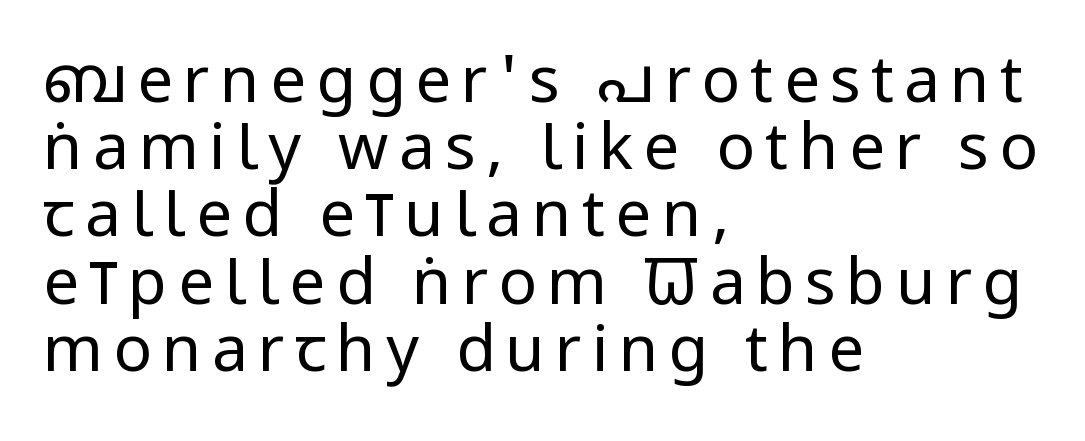
Q: Is the text bold? A: No.
Q: Is the text italic (slanted)? A: No, it is upright.
Q: Is the typeface a serif or a sans-serif typeface? A: Sans-serif.
Q: Is the text underlined? A: No.
Q: How is the paragraph aligned? A: Left-aligned.
Q: Is the spacing between lines tight, normal or loose? A: Tight.
Q: Width (condensed, normal, or wide)? A: Condensed.
Q: Stroke contrast? A: Low.
Q: x-height? A: Large.
Q: Monospaced? A: No.
